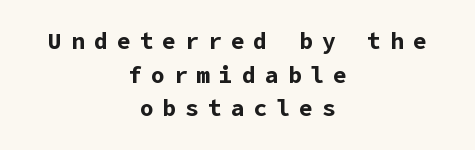
The image shows 23 px bold type, upright; set centered, normal line spacing (1.46x), unusually wide letter spacing (+0.39 em), not underlined.
